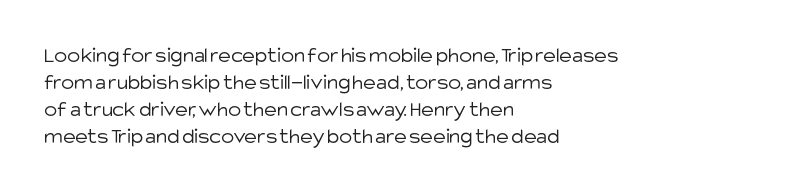
The image shows 22 px text type, upright; set left-aligned, line spacing 1.23x, normal letter spacing, not underlined.
